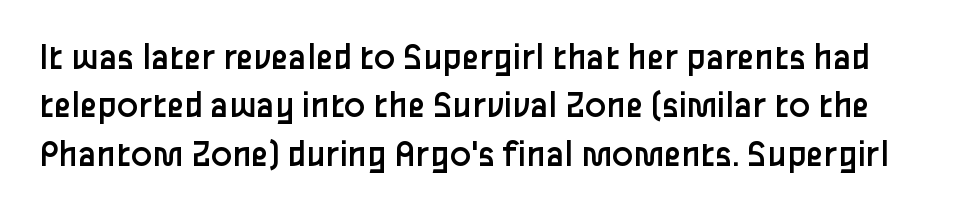
The image shows 39 px regular-weight sans-serif type, upright; set line spacing 1.24x, normal letter spacing, not underlined; low stroke contrast and a medium x-height.
